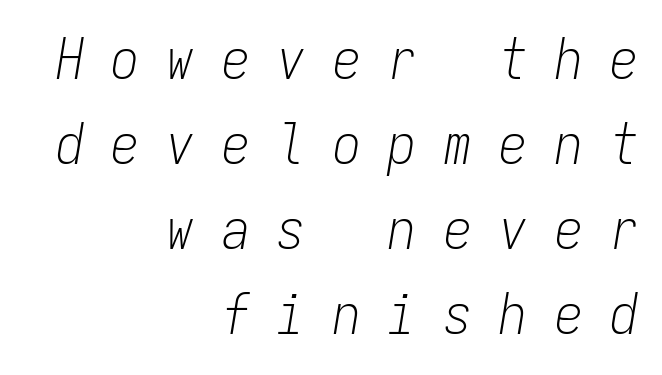
The image shows 56 px light, condensed type, italic (leaning right), monospaced; set right-aligned, normal line spacing (1.52x), unusually wide letter spacing (+0.49 em), not underlined; low stroke contrast and a medium x-height.
